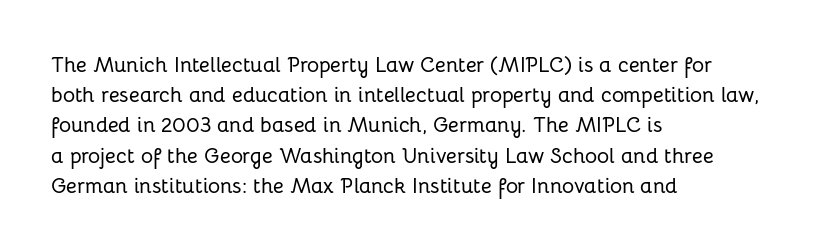
The lines sit at an ordinary, default distance from one another. In terms of posture, this sample is upright. What stands out about the letter spacing? Nothing — it is the standard amount. Leftover space on each line is placed entirely after the last word. Check the space under the baseline: it is left empty.
